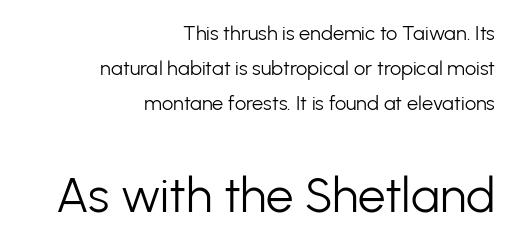
The image shows 49 px light sans-serif type, upright; set right-aligned, line spacing 1.75x, normal letter spacing, not underlined; the second (bottom) block is 2.45x larger; low stroke contrast and a medium x-height.
